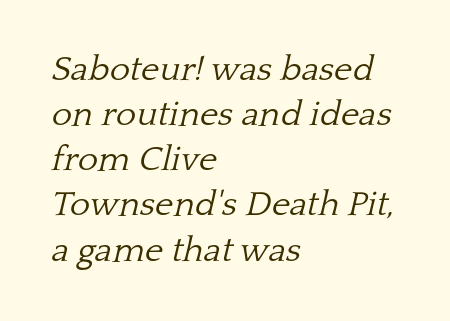
Whoever set this chose a conventional vertical rhythm. Regarding serifs, this sample has them. Spacing verdict: proportional, widths tailored to each character. In terms of posture, this sample is oblique. Check under the words: just untouched page. Tracking value appears to be zero — textbook default spacing.
